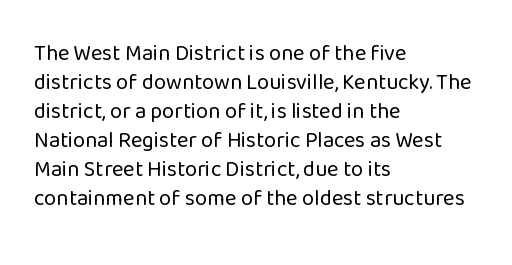
{"italic": "no", "bold": "no", "underline": "no", "align": "left", "line_spacing": "normal", "line_spacing_ratio": 1.32, "letter_spacing": "normal", "letter_spacing_em": 0.0, "glyph_px": 22}
